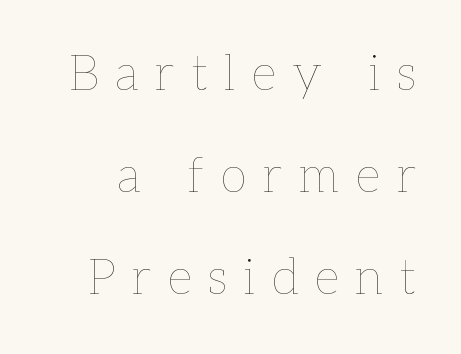
Style check: upright. Rule under the text: the space is simply empty. Honestly, the rows look like they've been pulled way apart. Varying glyph widths throughout — classic text-font behaviour.
